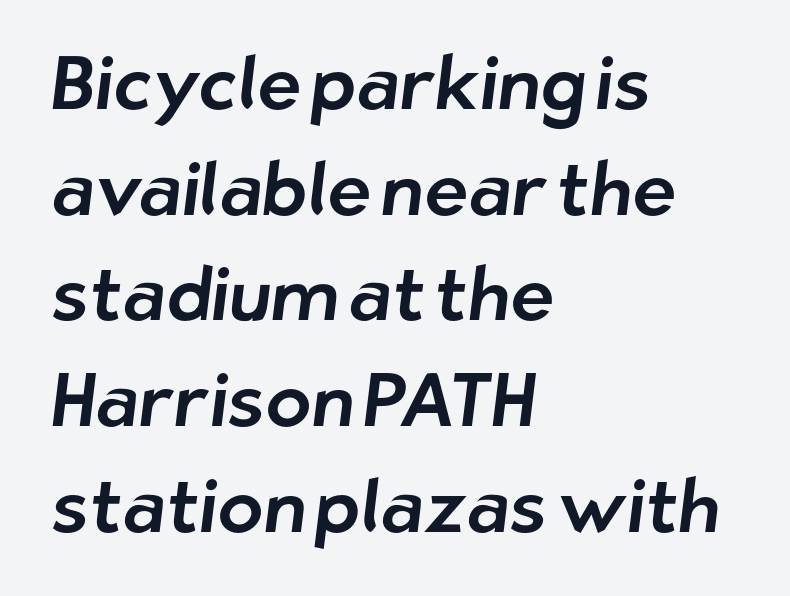
Q: Is the typeface a serif or a sans-serif typeface? A: Sans-serif.
Q: Is the text underlined? A: No.
Q: How is the paragraph aligned? A: Left-aligned.
Q: Is the spacing between letters normal or unusually wide? A: Normal.
Q: Is the spacing between lines tight, normal or loose? A: Normal.
Q: Width (condensed, normal, or wide)? A: Normal.
Q: Stroke contrast? A: Low.
Q: x-height? A: Medium.
Q: Monospaced? A: No.
